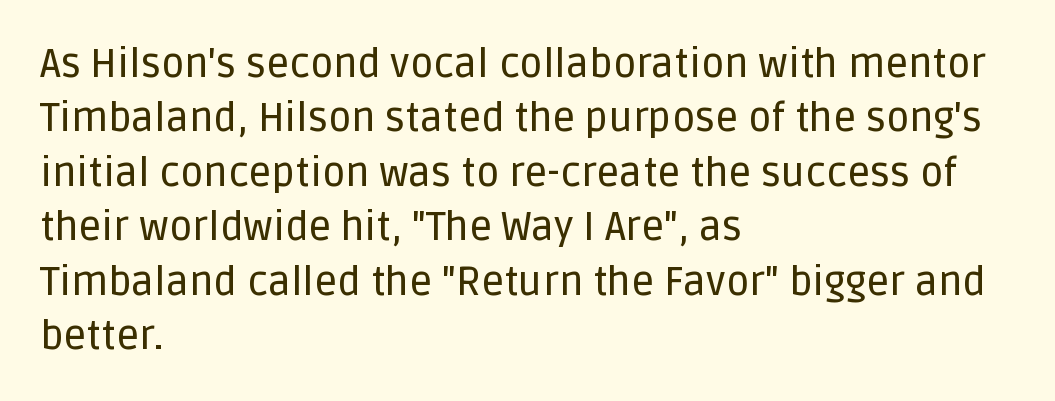
The image shows 40 px sans-serif type, upright; set left-aligned, normal line spacing (1.36x), normal letter spacing, not underlined; low stroke contrast and a large x-height.
